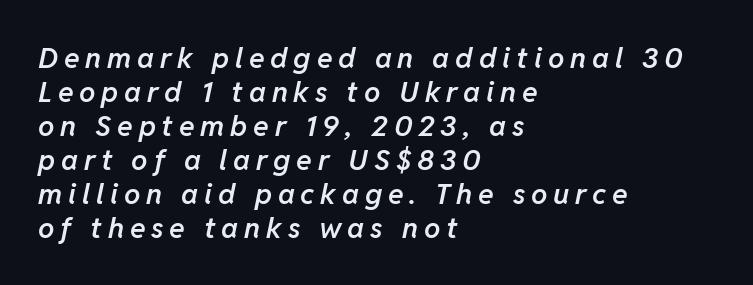
Q: Is the text bold? A: Semi-bold.
Q: Is the text italic (slanted)? A: Yes, it leans right by about 11 degrees.
Q: Is the text underlined? A: No.
Q: How is the paragraph aligned? A: Left-aligned.
Q: Is the spacing between letters normal or unusually wide? A: Unusually wide.
Q: Width (condensed, normal, or wide)? A: Normal.
Q: Stroke contrast? A: Low.
Q: x-height? A: Medium.
Q: Monospaced? A: No.
